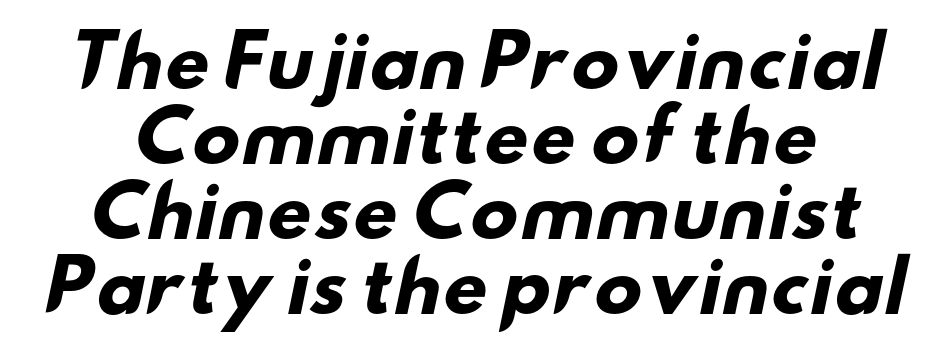
A bare baseline throughout the passage. Typographic density is high because the face is bold. These lines are rendered in a variable-pitch font. The characters display no serif detailing; their extremities are plain. The space between consecutive lines is stingy. Tracking here is standard; glyphs follow each other at the usual distance.
